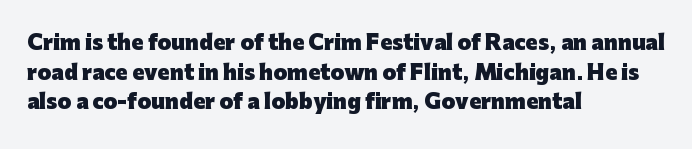
The rendering uses a bold face; every stroke is thick and dark. Compared with a centered layout, this one pins lines to the left instead. Underline: absent. In terms of letterspacing, this is plain default setting. Italic: no, the glyphs are upright roman. How would I describe the line gaps? Plain and ordinary.
